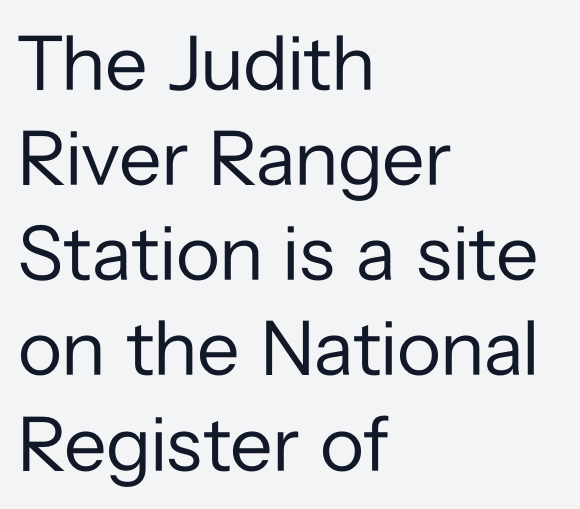
{"serif": "no", "italic": "no", "bold": "no", "weight": "regular", "width": "normal", "stroke_contrast": "low", "x_height": "medium", "monospaced": "no", "underline": "no", "align": "left", "line_spacing_ratio": 1.22, "letter_spacing": "normal", "letter_spacing_em": 0.0, "glyph_px": 78}
